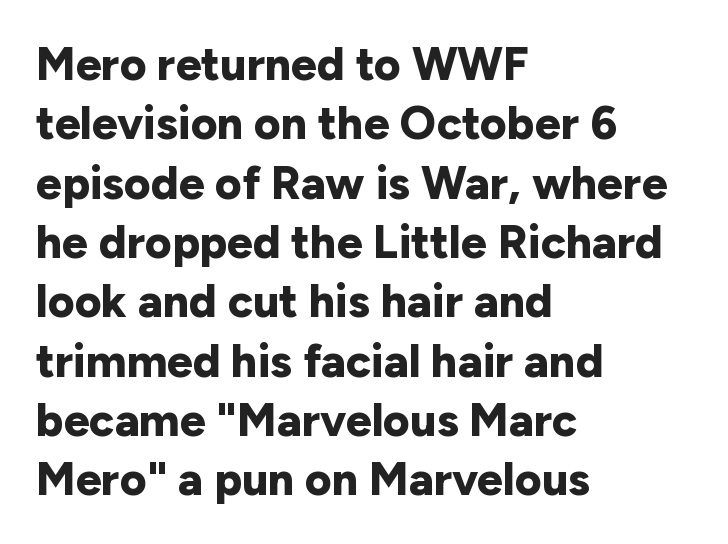
Q: Is the text bold? A: Yes.
Q: Is the text italic (slanted)? A: No, it is upright.
Q: Is the typeface a serif or a sans-serif typeface? A: Sans-serif.
Q: Is the text underlined? A: No.
Q: How is the paragraph aligned? A: Left-aligned.
Q: Is the spacing between letters normal or unusually wide? A: Normal.
Q: Is the spacing between lines tight, normal or loose? A: Normal.
Q: Width (condensed, normal, or wide)? A: Normal.
Q: Stroke contrast? A: Low.
Q: x-height? A: Medium.
Q: Monospaced? A: No.
